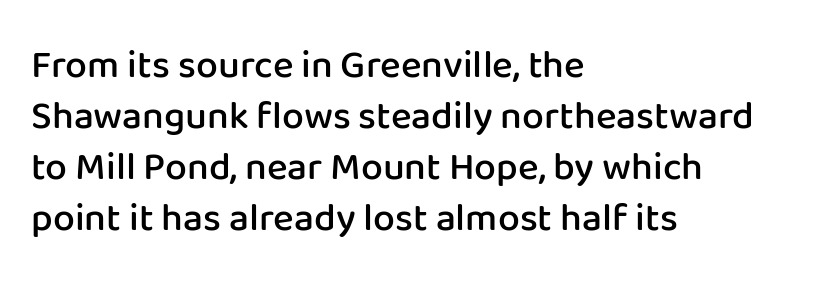
The image shows 39 px semibold sans-serif type, upright; set left-aligned, normal line spacing (1.31x), normal letter spacing, not underlined; low stroke contrast and a medium x-height.
